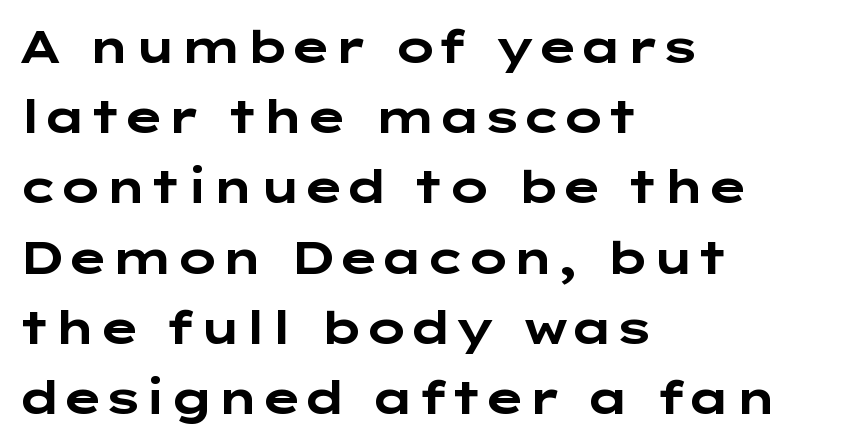
The image shows 45 px bold, wide sans-serif type, upright; set left-aligned, normal line spacing (1.56x), normal letter spacing, not underlined; low stroke contrast and a medium x-height.
